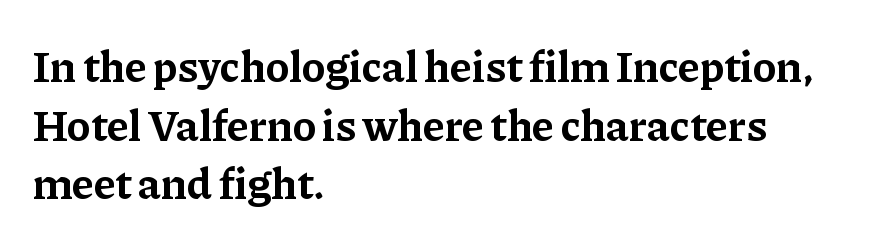
The specimen reads as upright at a glance. Leading: standard. Students, note that the glyphs here touch the page at normal intervals. Typographically, this falls in the serif category.
